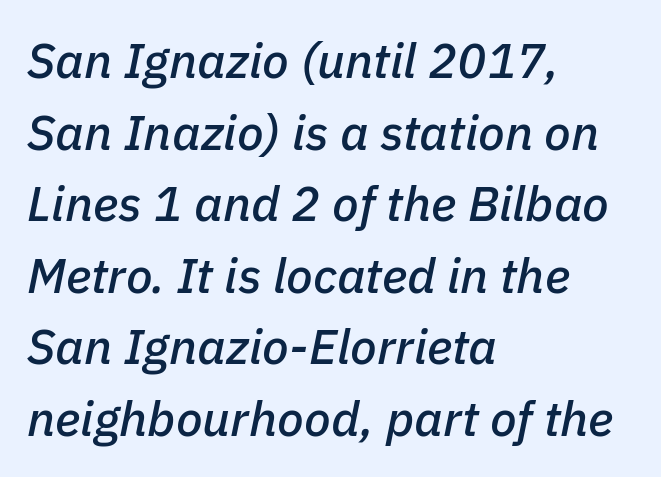
Is this a fixed-width face? No — the glyphs have proportional, varying widths. The rendering keeps characters at their native spacing. A typesetter would call this leading conventional body-copy spacing. The lines in this sample share a left origin and differ only in where they stop. Italic? Definitely — the glyphs are oblique.
